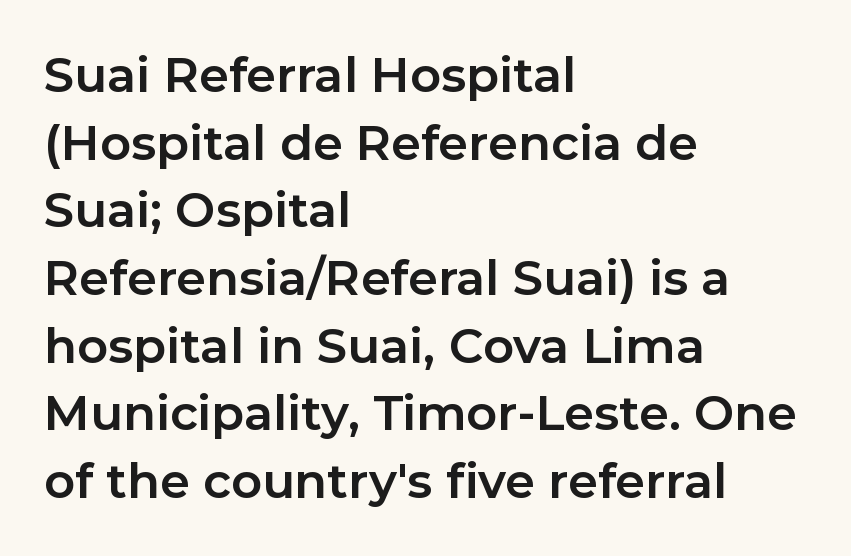
The image shows 48 px bold sans-serif type, upright; set left-aligned, normal line spacing (1.41x), normal letter spacing, not underlined; low stroke contrast and a medium x-height.
